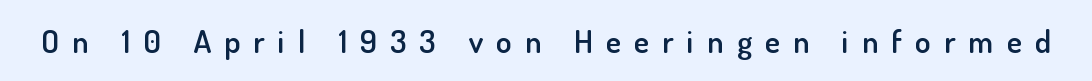
{"serif": "no", "italic": "no", "bold": "semi", "weight": "semibold", "width": "normal", "stroke_contrast": "low", "x_height": "small", "monospaced": "no", "underline": "no", "letter_spacing": "wide", "letter_spacing_em": 0.41, "glyph_px": 32}
